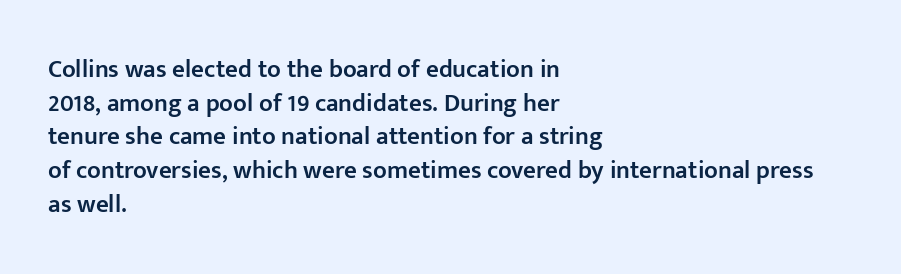
Is there any slant? The stems are plumb. Only glyphs here, with clear space below each row. A fair bit of extra ink — the face is semibold, not bold. Honestly, the row spacing looks completely unremarkable. These lines stack with their left ends in a neat column.
